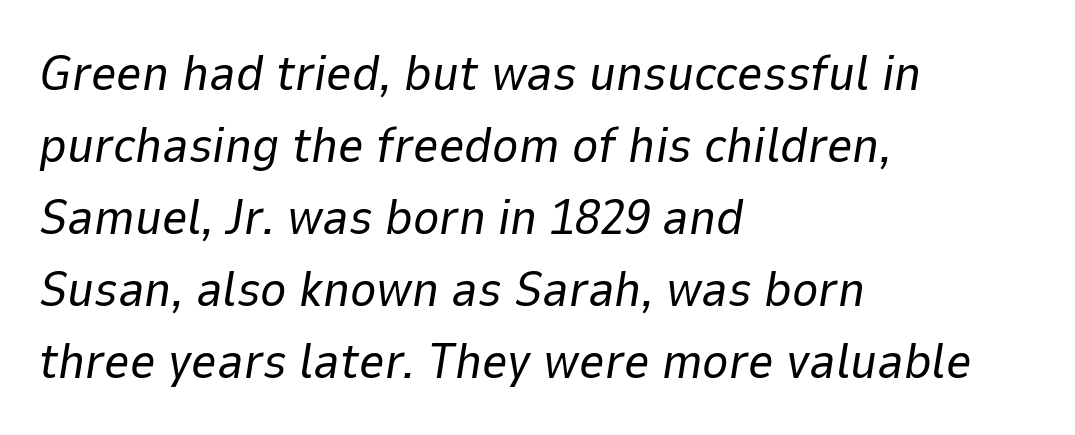
The image shows 50 px regular-weight type, italic (leaning right); set left-aligned, normal line spacing (1.44x), normal letter spacing, not underlined; low stroke contrast and a medium x-height.
